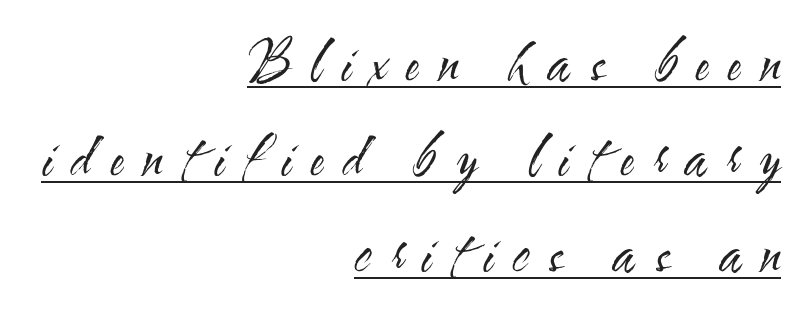
The image shows 53 px regular-weight, condensed sans-serif type; set right-aligned, line spacing 1.8x, unusually wide letter spacing (+0.37 em), underlined; medium stroke contrast and a small x-height.
